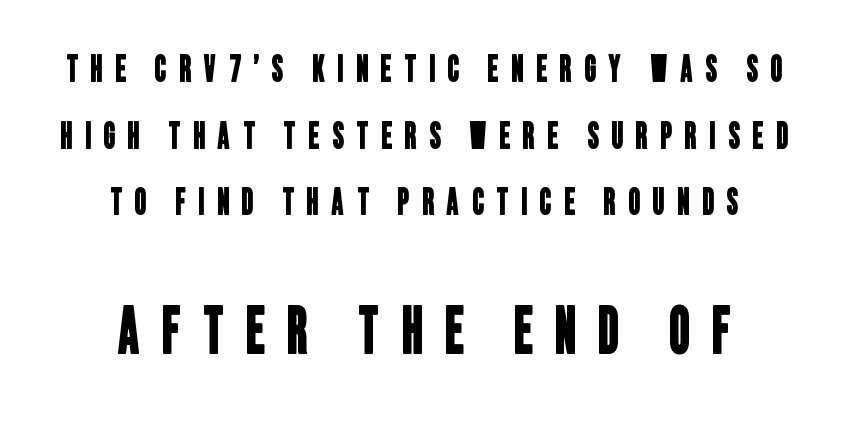
Is this a fixed-width face? No — the glyphs have proportional, varying widths. Underline: absent. Reading top to bottom, the characters get bigger at the block break. The rendering positions every line midway between the sides. Each letter's strokes conclude bluntly, with no projecting serifs. The horizontal fit of the characters is loose and conspicuously gappy.
